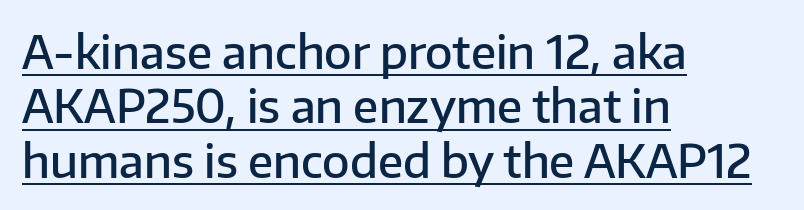
{"serif": "no", "italic": "no", "bold": "semi", "weight": "semibold", "width": "normal", "stroke_contrast": "low", "x_height": "medium", "monospaced": "no", "underline": "yes", "align": "left", "line_spacing_ratio": 1.21, "letter_spacing": "normal", "letter_spacing_em": 0.0, "glyph_px": 45}
